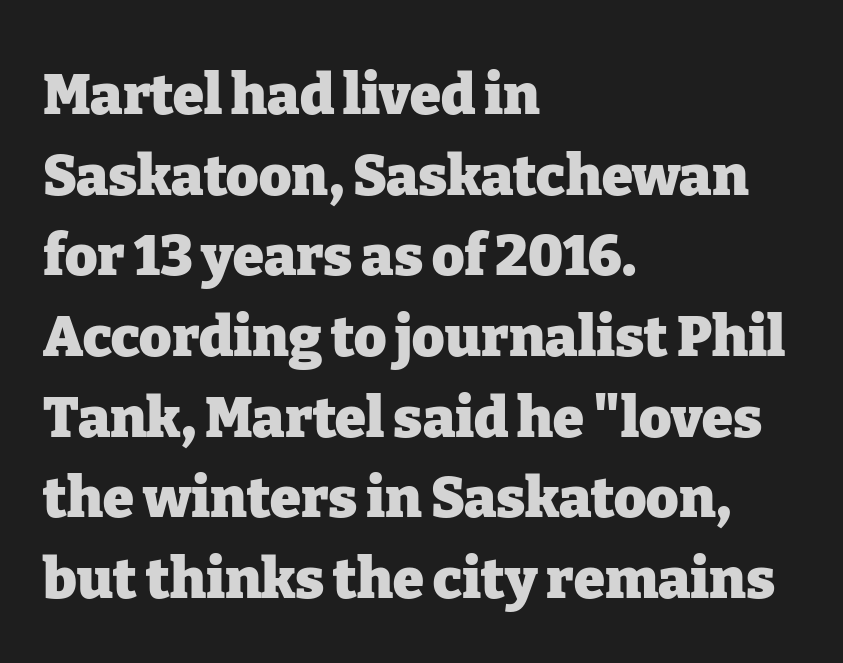
{"serif": "yes", "italic": "no", "bold": "yes", "weight": "heavy", "width": "normal", "stroke_contrast": "low", "x_height": "medium", "monospaced": "no", "underline": "no", "align": "left", "line_spacing": "normal", "line_spacing_ratio": 1.44, "letter_spacing": "normal", "letter_spacing_em": 0.0, "glyph_px": 56}
